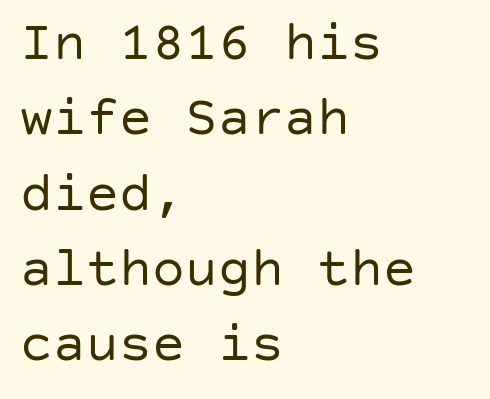
The letters stand upright; this is a roman face. Words appear dense and cohesive because spacing is normal. Regarding serifs, this sample does without them. Honestly, there is no underline to notice here at all. No chunkiness to these letters — they're not bold.
